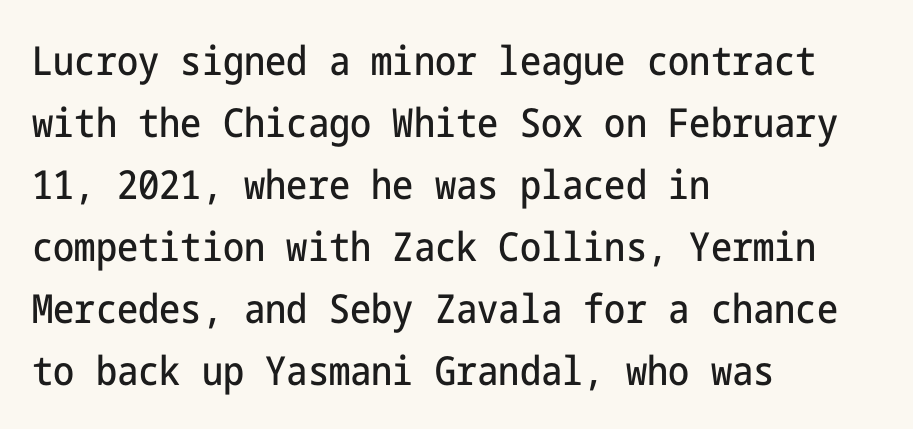
The image shows 40 px condensed sans-serif type, upright; set left-aligned, normal line spacing (1.55x), normal letter spacing, not underlined; low stroke contrast and a medium x-height.
